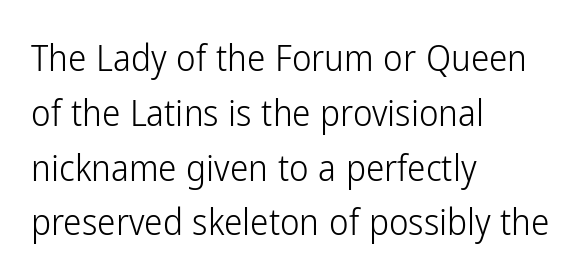
Q: Is the text bold? A: No.
Q: Is the text italic (slanted)? A: No, it is upright.
Q: Is the typeface a serif or a sans-serif typeface? A: Sans-serif.
Q: Is the text underlined? A: No.
Q: How is the paragraph aligned? A: Left-aligned.
Q: Is the spacing between letters normal or unusually wide? A: Normal.
Q: Is the spacing between lines tight, normal or loose? A: Normal.
Q: Width (condensed, normal, or wide)? A: Condensed.
Q: Stroke contrast? A: Low.
Q: x-height? A: Medium.
Q: Monospaced? A: No.
